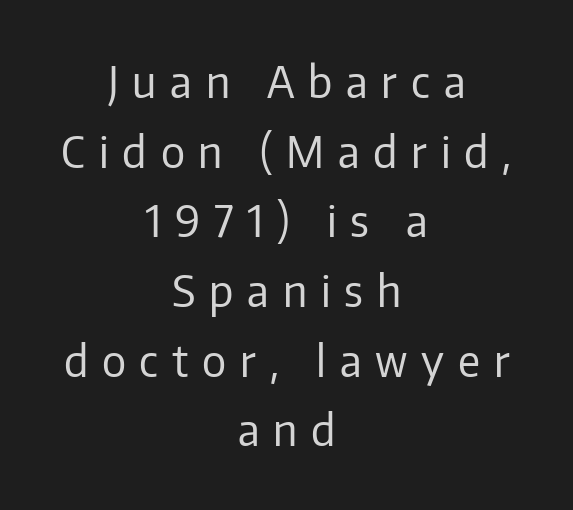
{"serif": "no", "italic": "no", "bold": "no", "weight": "regular", "width": "normal", "stroke_contrast": "low", "x_height": "medium", "monospaced": "no", "underline": "no", "align": "center", "line_spacing": "normal", "line_spacing_ratio": 1.62, "letter_spacing": "wide", "letter_spacing_em": 0.32, "glyph_px": 43}
